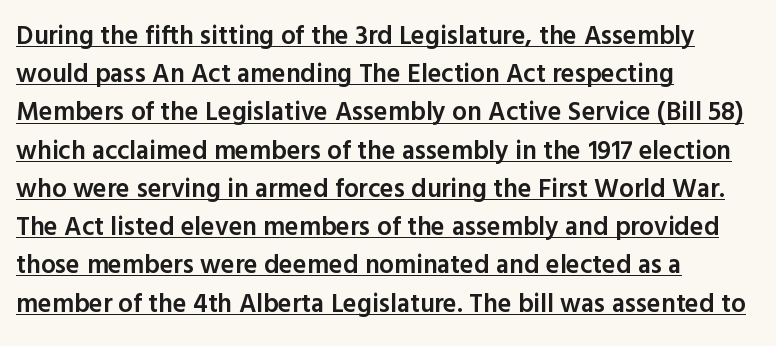
{"italic": "no", "bold": "semi", "underline": "yes", "align": "left", "line_spacing": "normal", "line_spacing_ratio": 1.47, "letter_spacing": "normal", "letter_spacing_em": 0.0, "glyph_px": 26}
